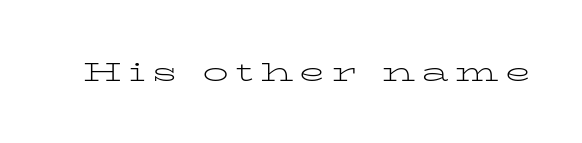
Q: Is the text bold? A: No.
Q: Is the text italic (slanted)? A: No, it is upright.
Q: Is the text underlined? A: No.
Q: Is the spacing between letters normal or unusually wide? A: Unusually wide.
